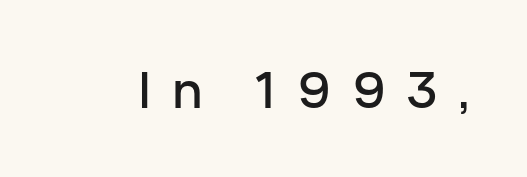
The face used here is proportionally spaced, like ordinary book or web type. The strip under each line holds only bare page. Rendered with straight, roman letterforms. What kind of face is this? One without serifs — a sans. Honestly, the letter spacing is so wide it's the main thing you notice.
